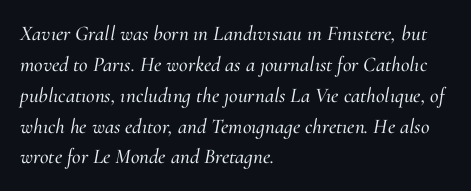
{"italic": "yes", "lean": "right", "slant_degrees": 10, "underline": "no", "align": "left", "line_spacing": "normal", "line_spacing_ratio": 1.47, "letter_spacing": "normal", "letter_spacing_em": 0.0, "glyph_px": 21}
